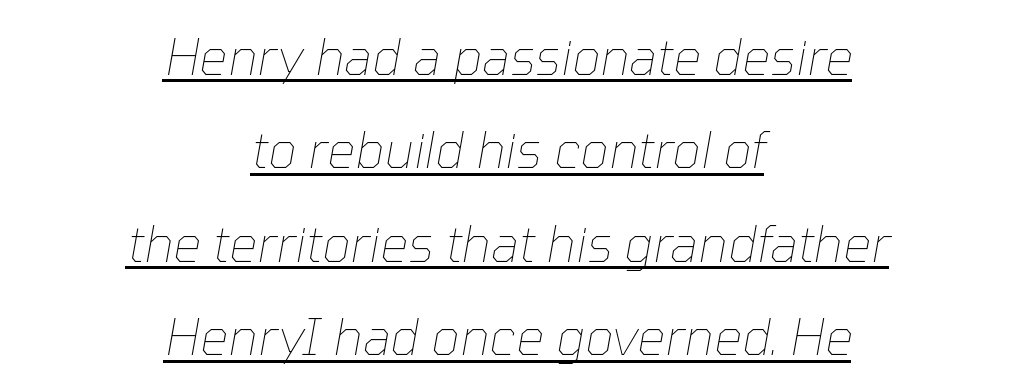
{"italic": "yes", "lean": "right", "slant_degrees": 10, "bold": "no", "weight": "thin", "width": "normal", "stroke_contrast": "low", "x_height": "medium", "monospaced": "no", "underline": "yes", "align": "center", "line_spacing_ratio": 1.87, "letter_spacing": "normal", "letter_spacing_em": 0.0, "glyph_px": 50}
